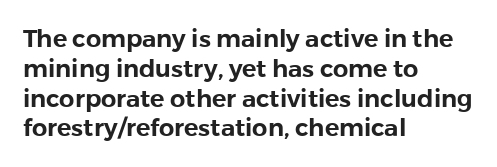
This sample uses an upright cut, with every glyph sitting square on the baseline. The space beneath each line is pristine and unruled. Short note: letters normally spaced. A classic flush-left, rag-right setting is used for this passage.
